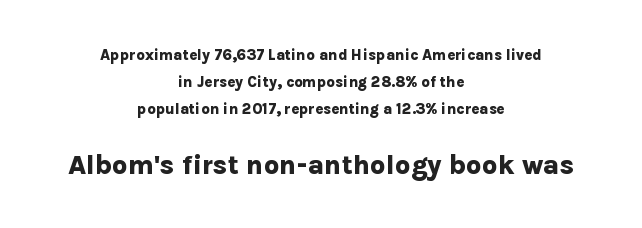
The image shows 27 px bold type, upright; set centered, line spacing 1.81x, normal letter spacing, not underlined; the second (bottom) block is 1.8x larger.
